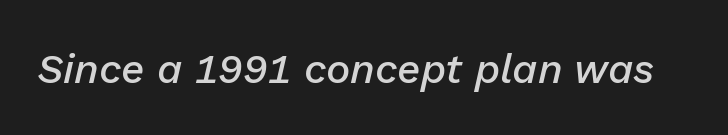
The image shows 41 px semibold type, italic (leaning right); set normal letter spacing, not underlined; low stroke contrast and a medium x-height.
